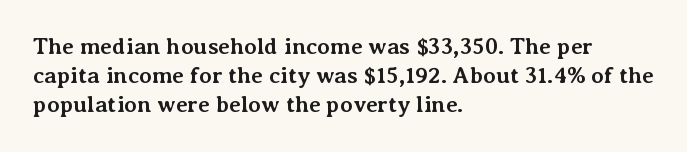
{"italic": "no", "bold": "yes", "underline": "no", "align": "left", "line_spacing": "normal", "line_spacing_ratio": 1.27, "letter_spacing": "normal", "letter_spacing_em": 0.0, "glyph_px": 23}
